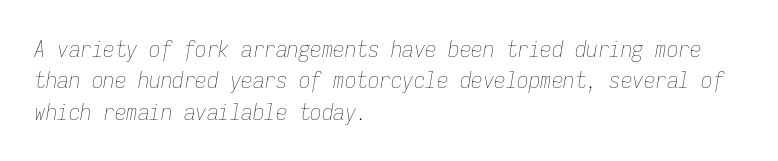
{"italic": "yes", "lean": "right", "slant_degrees": 9, "bold": "no", "underline": "no", "align": "left", "line_spacing": "normal", "line_spacing_ratio": 1.36, "letter_spacing": "normal", "letter_spacing_em": 0.0, "glyph_px": 23}
